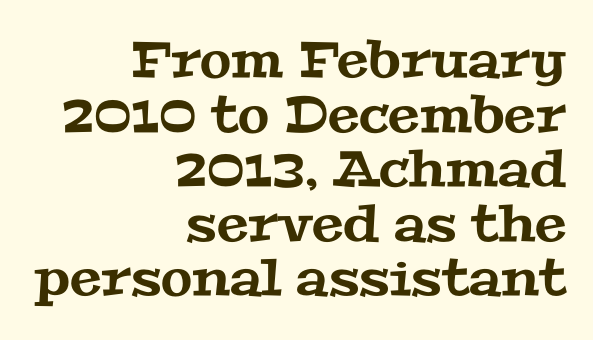
The image shows 51 px wide serif type; set right-aligned, tight line spacing (1.07x), normal letter spacing, not underlined; medium stroke contrast and a medium x-height.
